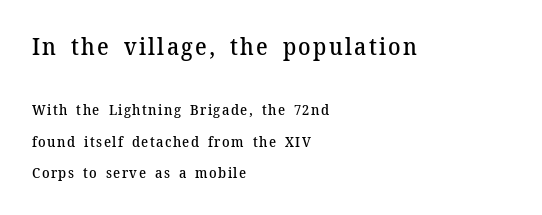
{"italic": "no", "bold": "semi", "underline": "no", "align": "left", "line_spacing": "loose", "line_spacing_ratio": 2.22, "larger_block": "first", "size_ratio": 1.64, "glyph_px": 23}
